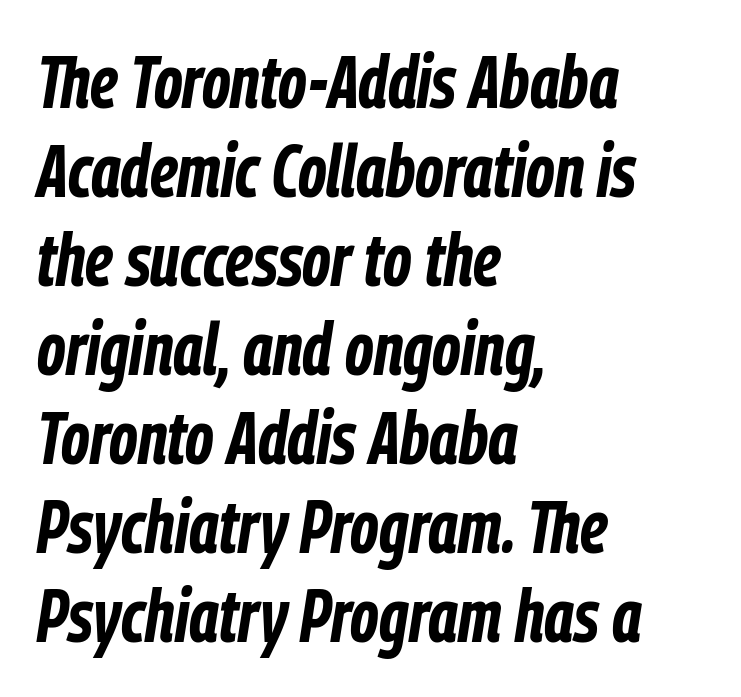
When letters slant like this, we call the style italic. Honestly, the letter spacing is just normal — you wouldn't notice it. Caption: multi-line text, flush left, ragged right. A clean baseline with only descenders dipping below it. Does the weight exceed regular? Yes, all the way to bold.
